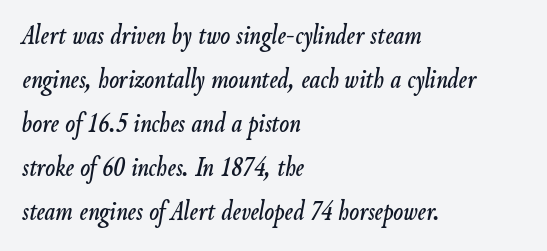
Leftover space on each line is placed entirely after the last word. Do the characters align in a grid? No, the font is proportional. The string is rendered with underlining switched off. The rendering applies a slant to the glyphs. A normal amount of white space separates one row of letters from the next.
